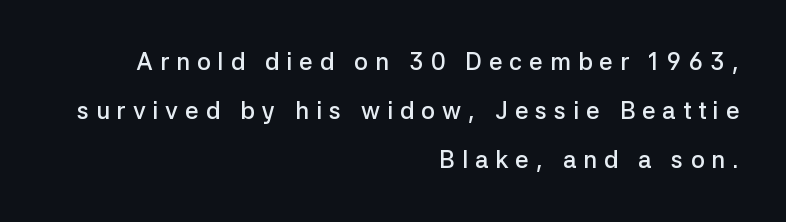
Q: Is the text bold? A: Semi-bold.
Q: Is the text italic (slanted)? A: No, it is upright.
Q: Is the text underlined? A: No.
Q: How is the paragraph aligned? A: Right-aligned.
Q: Is the spacing between letters normal or unusually wide? A: Unusually wide.
Q: Is the spacing between lines tight, normal or loose? A: Loose.
